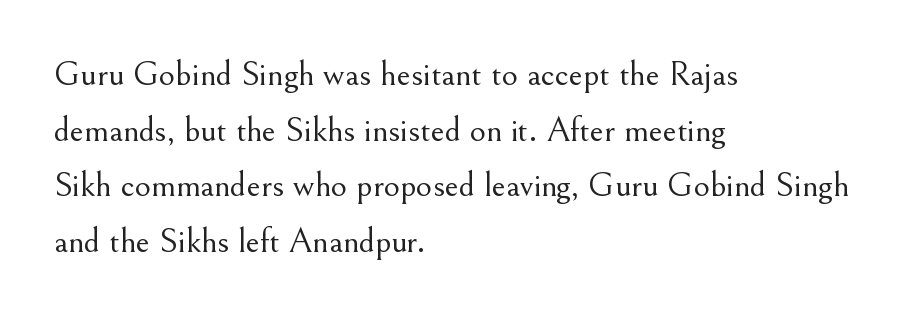
The rendering uses natural spacing where letterforms have individual widths. Only glyphs here, with clear space below each row. The typesetter chose a ragged-right arrangement here. Is the stroke heavy? The answer is a plain regular-or-lighter.
